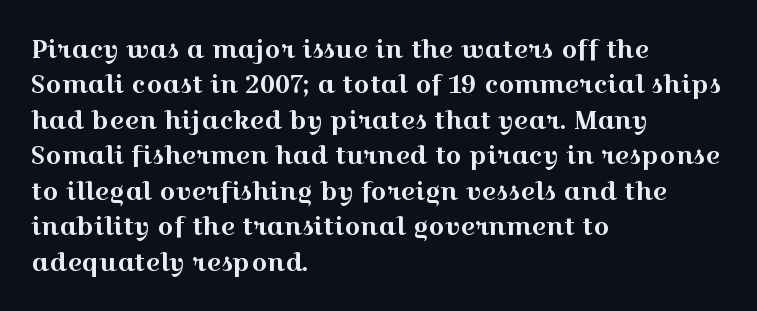
The line texture is even and compact thanks to regular tracking. Glance below the letters and you will spot only blank space. It's the straight-up-and-down kind of type. Each line starts at the same left margin while the right side varies. Reading down the column, the eye jumps a familiar distance to each next line.
